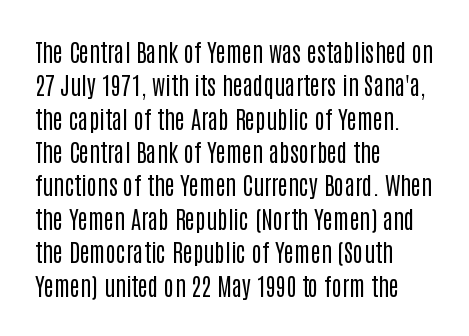
Q: Is the text bold? A: No.
Q: Is the text italic (slanted)? A: No, it is upright.
Q: Is the text underlined? A: No.
Q: How is the paragraph aligned? A: Left-aligned.
Q: Is the spacing between letters normal or unusually wide? A: Normal.
Q: Is the spacing between lines tight, normal or loose? A: Normal.
